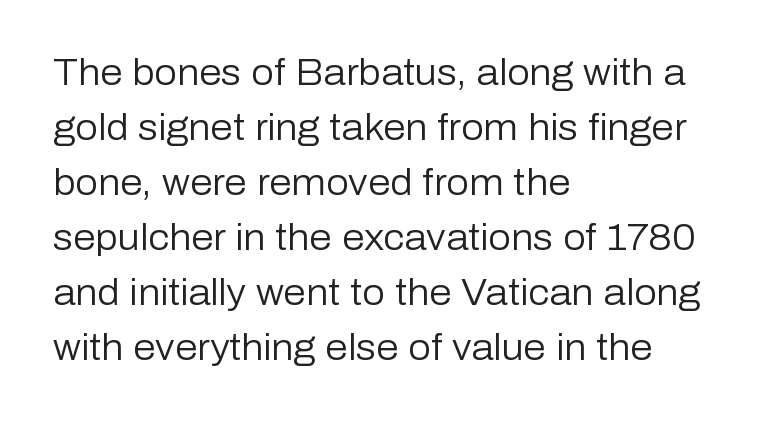
The rows are spaced the way most documents space them. Is the stroke heavy? The answer is a plain regular-or-lighter. Looks like regular typesetting: each glyph gets only the width it needs. The rag falls on the right side of this text block. The passage shown is not underscored anywhere.
